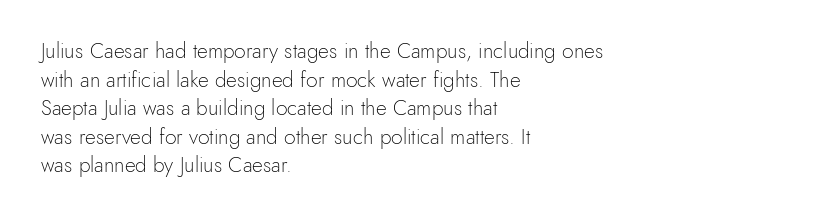
{"italic": "no", "bold": "no", "underline": "no", "align": "left", "line_spacing": "normal", "line_spacing_ratio": 1.36, "letter_spacing": "normal", "letter_spacing_em": 0.0, "glyph_px": 21}
